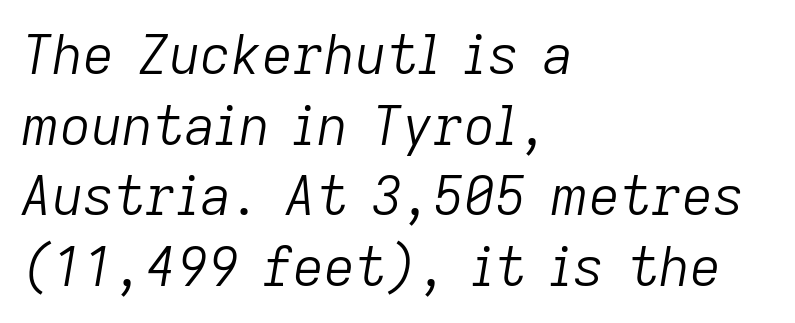
Inter-character spacing is left at the font's built-in metrics. A clean baseline with only descenders dipping below it. Style check: oblique. The characters are drawn with everyday or finer stroke widths. Line spacing here is normal. Spacing verdict: proportional, widths tailored to each character.
